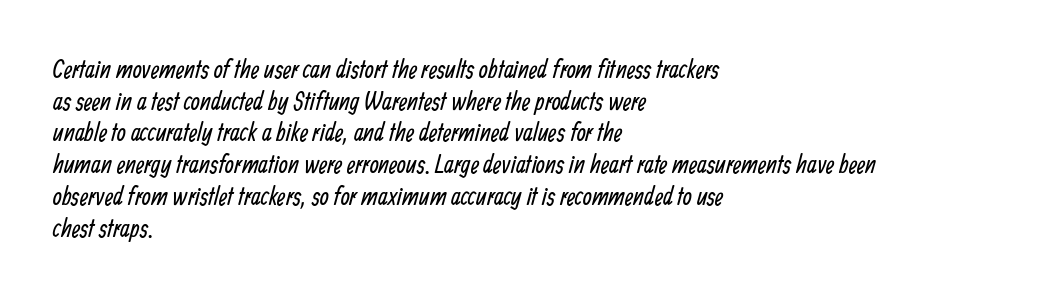
Q: Is the text bold? A: No.
Q: Is the text underlined? A: No.
Q: How is the paragraph aligned? A: Left-aligned.
Q: Is the spacing between letters normal or unusually wide? A: Normal.
